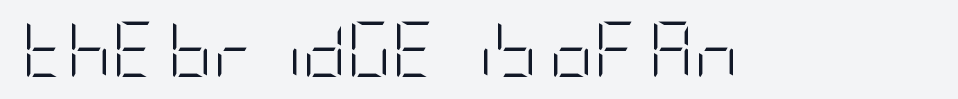
Q: Is the text bold? A: No.
Q: Is the text italic (slanted)? A: No, it is upright.
Q: Is the typeface a serif or a sans-serif typeface? A: Sans-serif.
Q: Is the text underlined? A: No.
Q: Is the spacing between letters normal or unusually wide? A: Normal.
Q: Width (condensed, normal, or wide)? A: Condensed.
Q: Stroke contrast? A: Low.
Q: x-height? A: Large.
